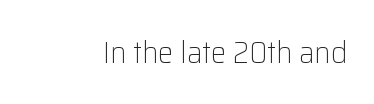
The passage shown is typeset with a sans-serif family. A roman cut, with each character standing at attention. The strip under each line holds only bare page. Caption: face not bold, strokes unweighted.
